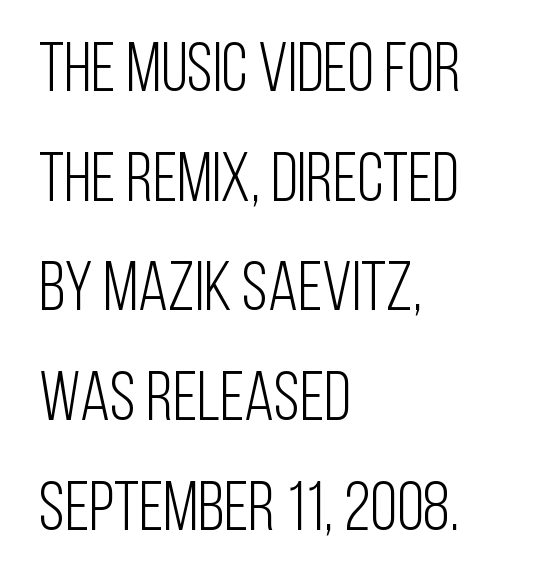
The image shows 69 px light, condensed sans-serif type, upright; set left-aligned, normal line spacing (1.59x), normal letter spacing, not underlined; low stroke contrast and a large x-height.
